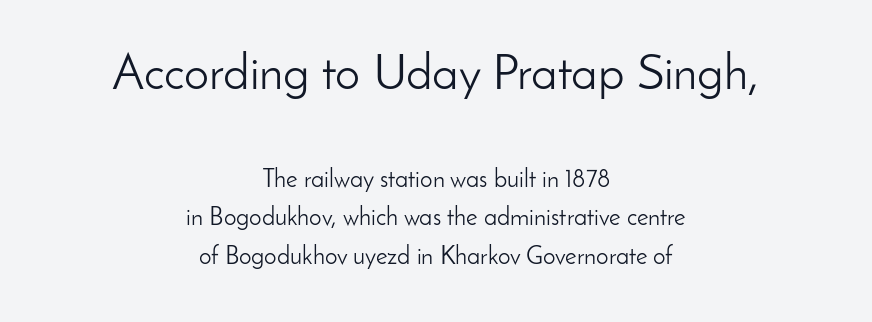
Reading down the column, the eye jumps a familiar distance to each next line. Is the lower block the larger one? No — the upper block carries the bigger type. The type sits square on the baseline with zero lean. Descenders are the only things crossing below the line. The type is set solid horizontally, with unmodified tracking.
